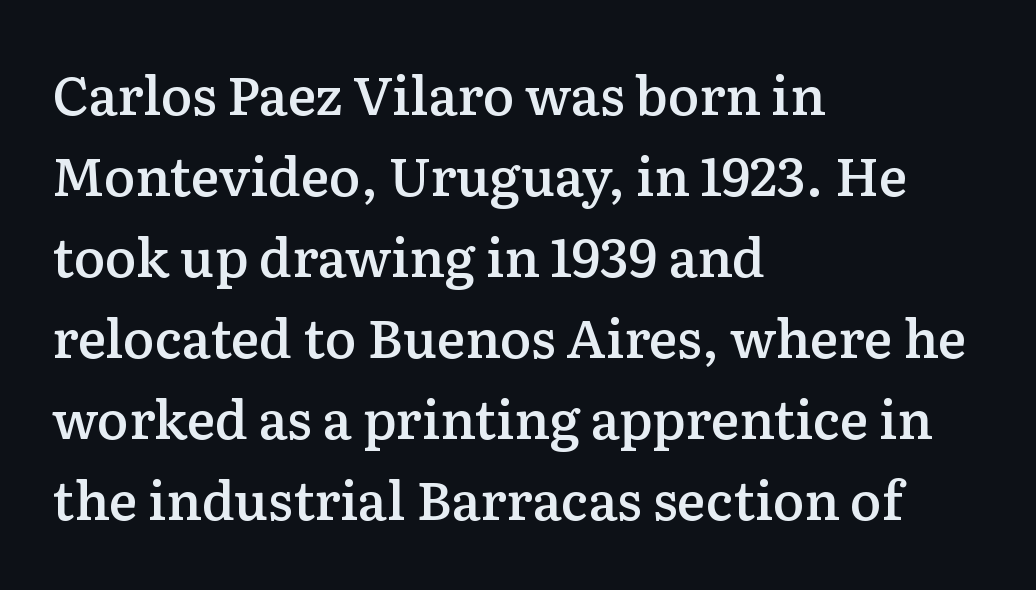
Spacing verdict: proportional, widths tailored to each character. The glyphs in this specimen are seriffed. Rule under the text: the space is simply empty. Does extra space separate the letters? No, they use regular spacing. A somewhat darkened texture: the type is semibold rather than bold. This sample keeps an unexceptional amount of space between lines.
